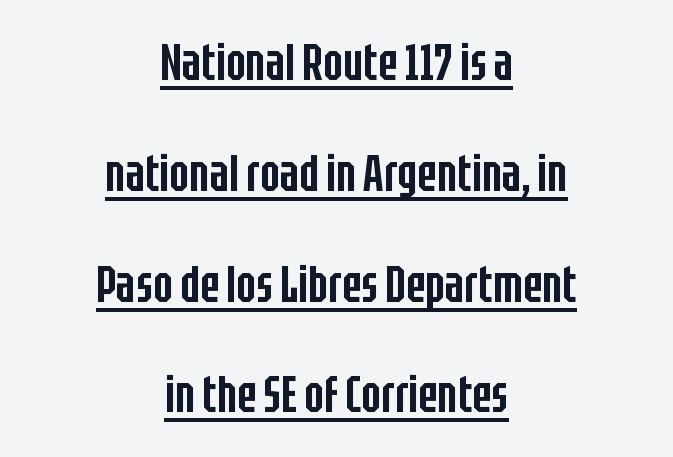
{"serif": "no", "italic": "no", "bold": "semi", "weight": "semibold", "width": "condensed", "stroke_contrast": "low", "x_height": "large", "monospaced": "no", "underline": "yes", "align": "center", "line_spacing": "loose", "line_spacing_ratio": 2.13, "letter_spacing": "normal", "letter_spacing_em": 0.0, "glyph_px": 52}
